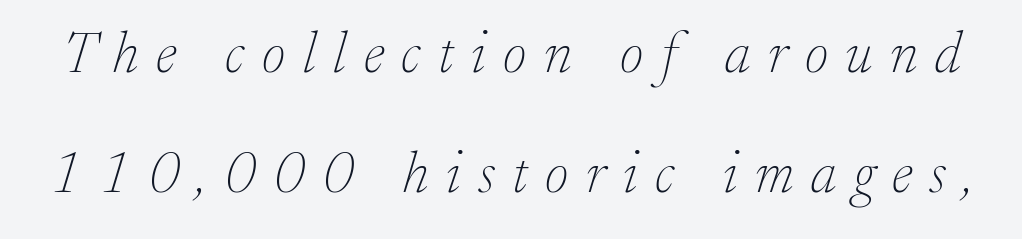
The font's italic variant was chosen for this text. Descenders are the only things crossing below the line. These glyphs show unthickened strokes, regular width or finer. There is plenty of visible air inserted between adjacent glyphs.
